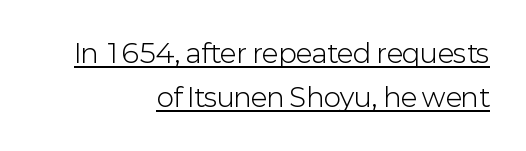
The image shows 26 px text type, upright; set right-aligned, line spacing 1.71x, normal letter spacing, underlined.
